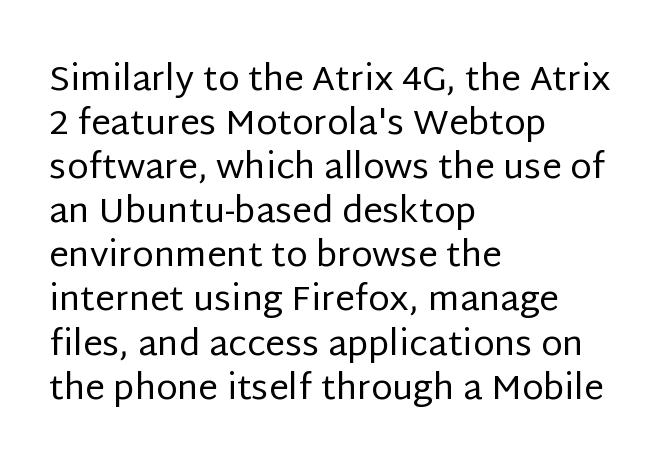
The image shows 35 px regular-weight sans-serif type, upright; set left-aligned, normal line spacing (1.26x), normal letter spacing, not underlined; low stroke contrast and a large x-height.
